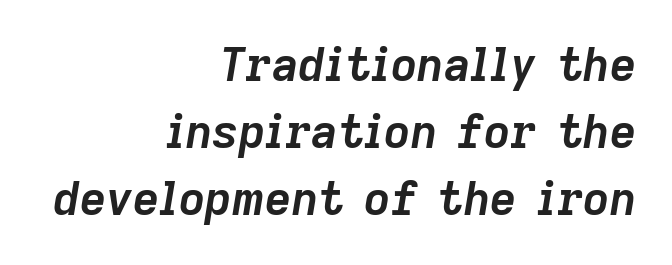
Caption: multi-line text, flush right, ragged left. The letterforms sit shoulder to shoulder at normal distance. Weight check: bold — yes, fully. The zone under the glyphs is completely vacant. An italicized treatment has been applied to the whole sample. Honestly, the row spacing looks completely unremarkable.
